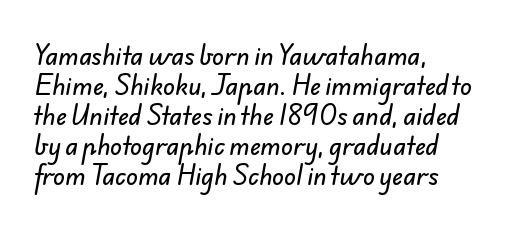
Q: Is the text underlined? A: No.
Q: How is the paragraph aligned? A: Left-aligned.
Q: Is the spacing between letters normal or unusually wide? A: Normal.
Q: Is the spacing between lines tight, normal or loose? A: Normal.
